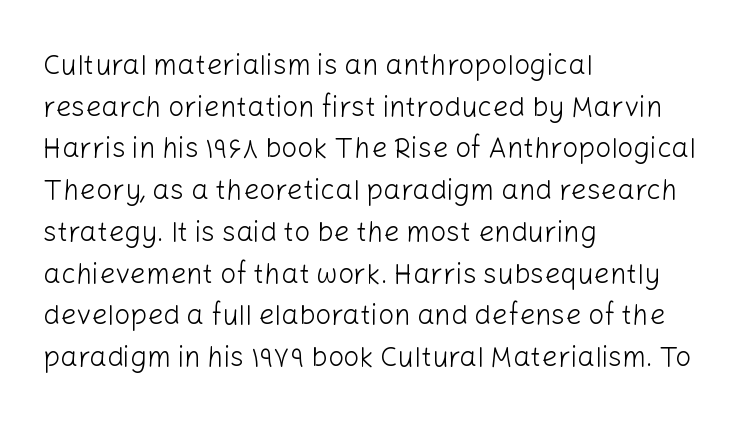
Q: Is the text bold? A: No.
Q: Is the text italic (slanted)? A: No, it is upright.
Q: Is the typeface a serif or a sans-serif typeface? A: Sans-serif.
Q: Is the text underlined? A: No.
Q: How is the paragraph aligned? A: Left-aligned.
Q: Is the spacing between letters normal or unusually wide? A: Normal.
Q: Is the spacing between lines tight, normal or loose? A: Normal.
Q: Width (condensed, normal, or wide)? A: Normal.
Q: Stroke contrast? A: Low.
Q: x-height? A: Medium.
Q: Monospaced? A: No.
